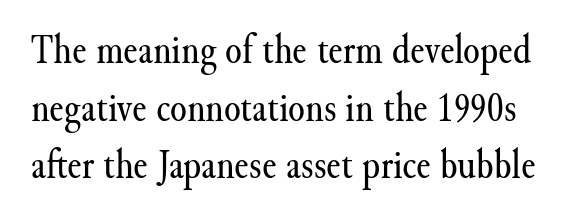
Q: Is the text bold? A: No.
Q: Is the text italic (slanted)? A: No, it is upright.
Q: Is the typeface a serif or a sans-serif typeface? A: Serif.
Q: Is the text underlined? A: No.
Q: Is the spacing between letters normal or unusually wide? A: Normal.
Q: Is the spacing between lines tight, normal or loose? A: Normal.
Q: Width (condensed, normal, or wide)? A: Normal.
Q: Stroke contrast? A: Medium.
Q: x-height? A: Small.
Q: Monospaced? A: No.
